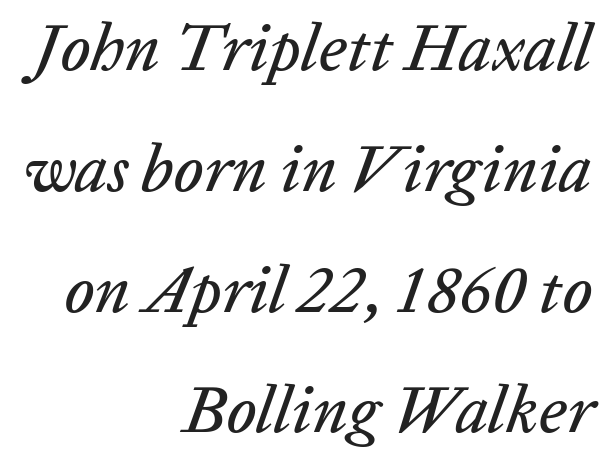
The image shows 66 px text type, italic (leaning right); set right-aligned, line spacing 1.83x, normal letter spacing, not underlined; low stroke contrast and a medium x-height.
